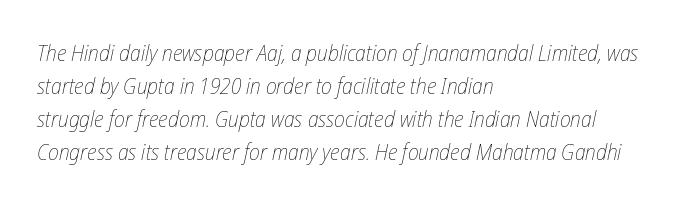
{"italic": "yes", "lean": "right", "slant_degrees": 12, "bold": "no", "underline": "no", "align": "left", "line_spacing": "normal", "line_spacing_ratio": 1.5, "letter_spacing": "normal", "letter_spacing_em": 0.0, "glyph_px": 22}
